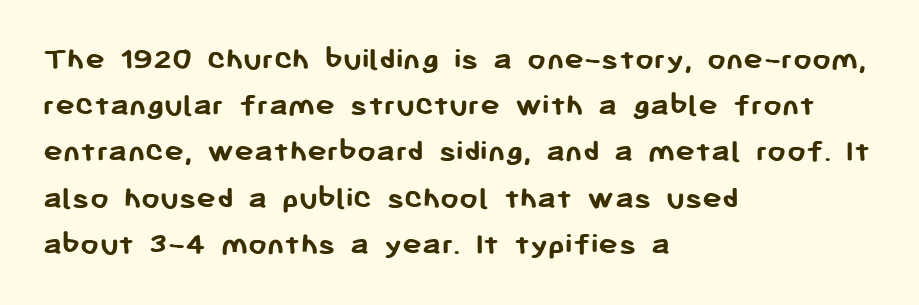
The font is running at its bold setting. If you measured baseline to baseline, you'd find a middling distance. A sans-serif font was chosen for this passage. You could not count columns in this text — the font is proportionally spaced. The lines in this sample share a left origin and differ only in where they stop. Characters follow at the spacing the type designer built in.
